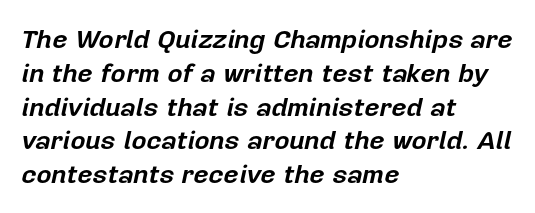
Q: Is the text bold? A: Yes.
Q: Is the text italic (slanted)? A: Yes, it leans right by about 12 degrees.
Q: Is the text underlined? A: No.
Q: How is the paragraph aligned? A: Left-aligned.
Q: Is the spacing between letters normal or unusually wide? A: Normal.
Q: Is the spacing between lines tight, normal or loose? A: Normal.
